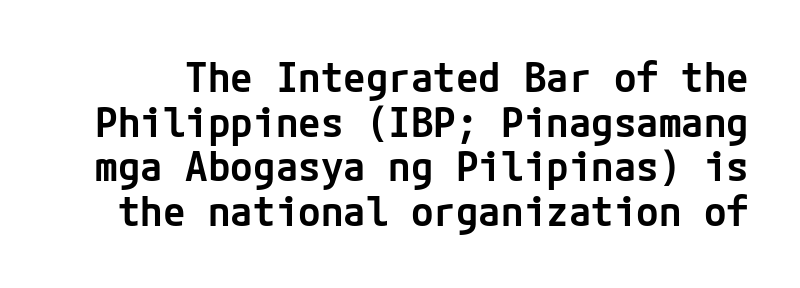
{"serif": "no", "italic": "no", "bold": "semi", "weight": "semibold", "width": "normal", "stroke_contrast": "low", "x_height": "medium", "underline": "no", "line_spacing": "tight", "line_spacing_ratio": 1.09, "letter_spacing": "normal", "letter_spacing_em": 0.0, "glyph_px": 41}
